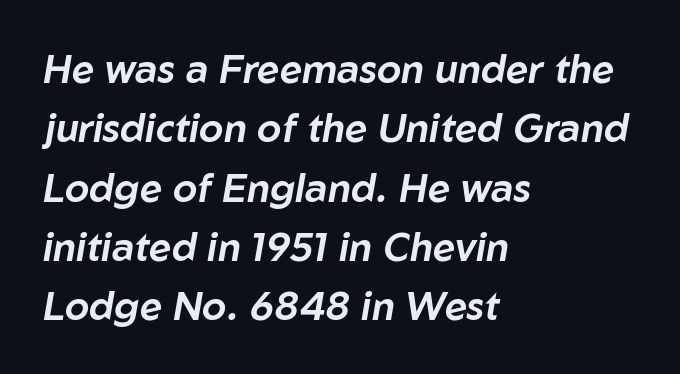
{"italic": "yes", "lean": "right", "slant_degrees": 10, "width": "normal", "stroke_contrast": "low", "x_height": "medium", "monospaced": "no", "underline": "no", "align": "left", "line_spacing": "normal", "line_spacing_ratio": 1.52, "letter_spacing": "normal", "letter_spacing_em": 0.0, "glyph_px": 39}
